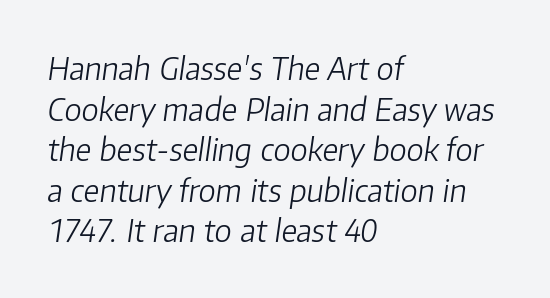
Baseline-to-baseline distance is the conventional proportion of letter height. A typesetter would call this proportional, since set widths differ per character. Summary of weight: not heavy and not bold. Default kerning and tracking; the words read as compact shapes.
